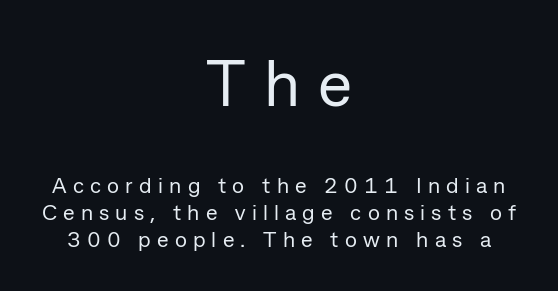
Compared with a typical body face, this is equally light or lighter still. The gaps between neighbouring characters are conspicuously large. Does the lettering tilt? It doesn't — this is upright. Glance below the letters and you will spot only blank space. Both edges are ragged and mirror each other, which tells us the setting is centered. Reading top to bottom, the characters get smaller at the block break.
